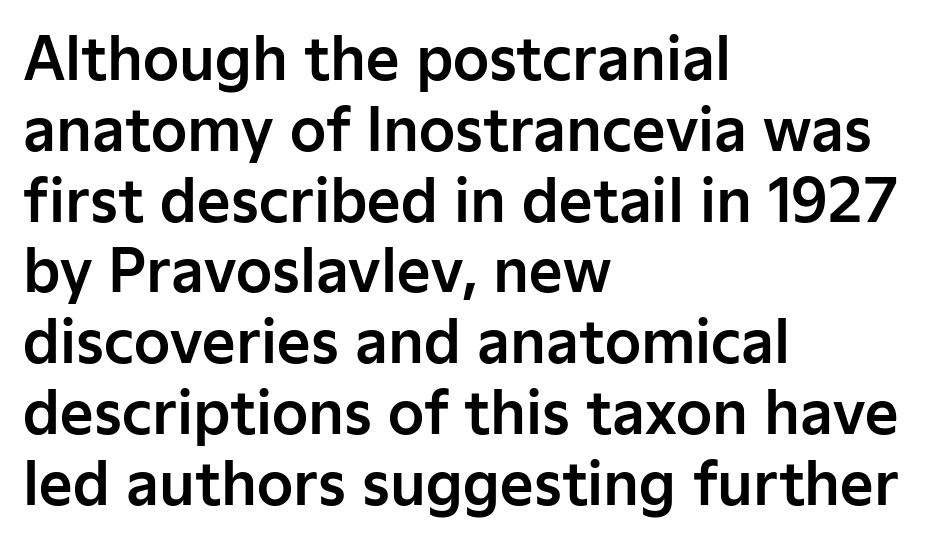
Proportional: the letters do not fall into vertical columns. Check under the words: just untouched page. When letters stand straight like this, we call the style roman or upright. Check where the strokes stop: nothing finishes them off — pure sans. Teacher's note: observe the even left margin — that is flush-left alignment. The letterforms sit shoulder to shoulder at normal distance.
